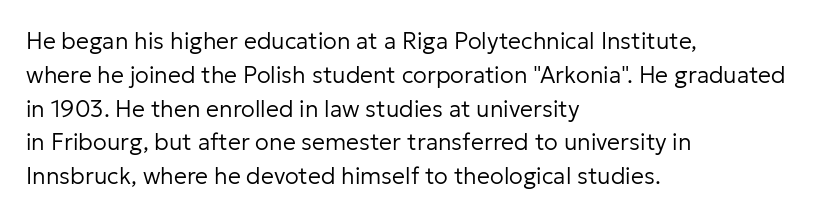
Just letters on the line, the space beneath them empty. Evenly set lines give the paragraph a standard silhouette. Heft: none added — not bold. Notice how the passage keeps a crisp vertical edge on the left only. No extra tracking has been applied to these lines. A roman cut, with each character standing at attention.
